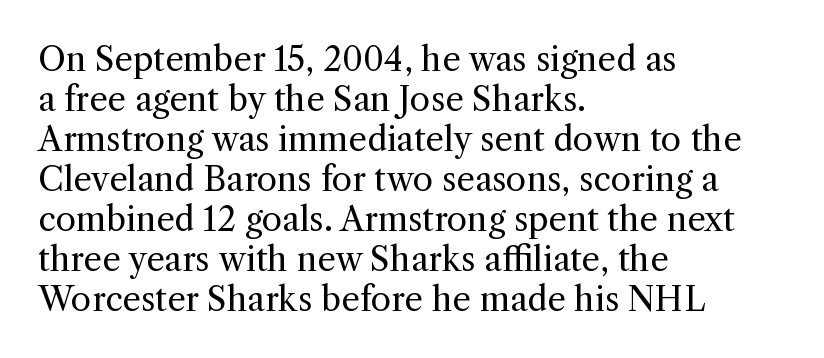
The image shows 33 px regular-weight serif type, upright; set left-aligned, line spacing 1.21x, normal letter spacing, not underlined; a medium x-height.
